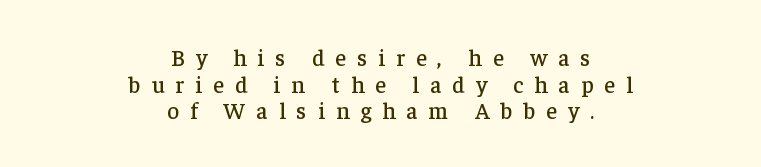
The image shows 23 px text type, upright; set centered, line spacing 1.16x, unusually wide letter spacing (+0.48 em), not underlined.
